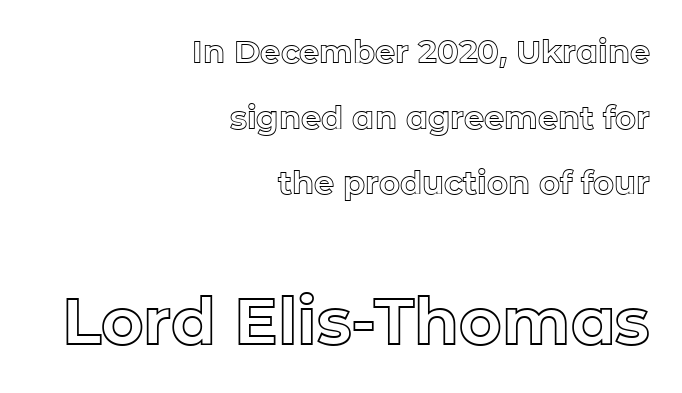
{"italic": "no", "width": "normal", "x_height": "medium", "monospaced": "no", "underline": "no", "align": "right", "line_spacing": "loose", "line_spacing_ratio": 2.05, "letter_spacing": "normal", "letter_spacing_em": 0.0, "larger_block": "second", "size_ratio": 2.03, "glyph_px": 65}
